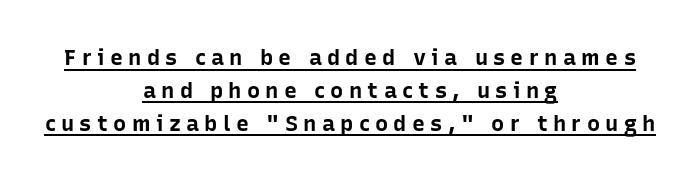
Each word looks stretched out because of the extra space between its letters. Ascenders rise straight up at ninety degrees. Caption: lettering with a line underneath. On the weight axis this lands at bold, roughly 700. Each new line begins a customary step beneath the previous one.
